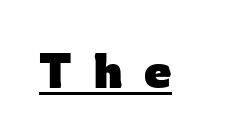
The image shows 49 px heavy sans-serif type, upright; set unusually wide letter spacing (+0.43 em), underlined; low stroke contrast and a medium x-height.
